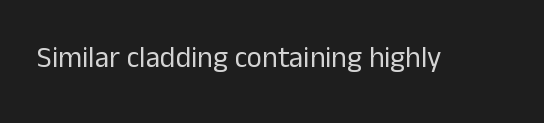
Does the lettering tilt? It doesn't — this is upright. Here the designer chose a conventional face with non-uniform glyph widths. Unmarked baselines from the first word to the last. Look at the tracking — it's just the regular setting, nothing added.
